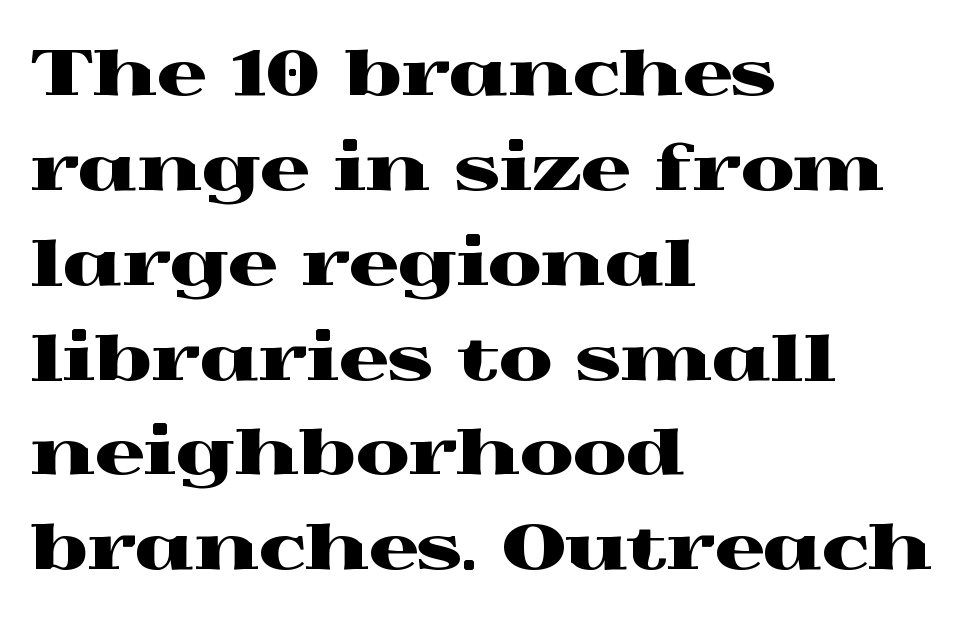
Caption: multi-line text, flush left, ragged right. Look at the tracking — it's just the regular setting, nothing added. If you drew a line through each stem, it would be perfectly vertical. Leading: standard. The glyphs are unaccompanied by any horizontal stroke below them. Note: serifs present on the glyphs.
